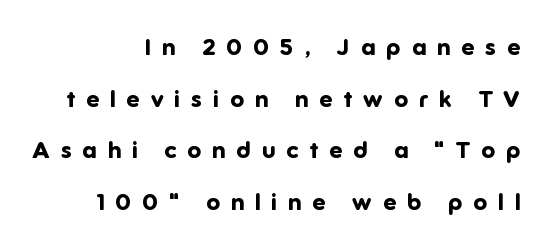
{"italic": "no", "bold": "yes", "underline": "no", "align": "right", "line_spacing": "loose", "line_spacing_ratio": 2.25, "letter_spacing": "wide", "letter_spacing_em": 0.48, "glyph_px": 23}
